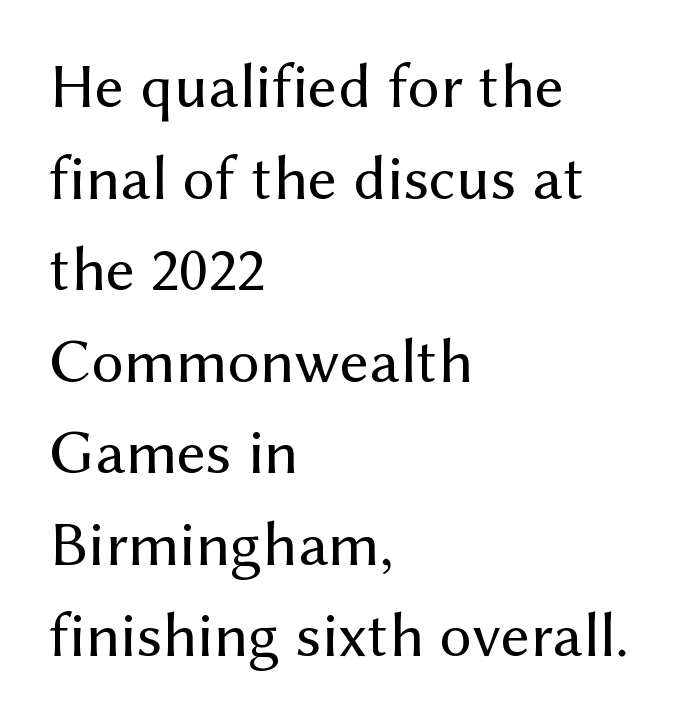
The image shows 64 px regular-weight sans-serif type, upright; set left-aligned, normal line spacing (1.43x), normal letter spacing, not underlined; medium stroke contrast and a medium x-height.
